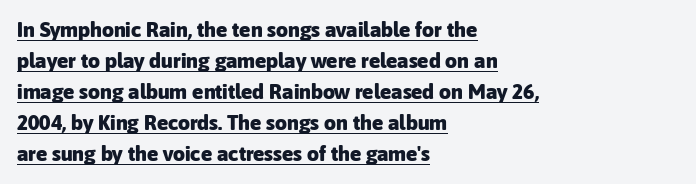
{"italic": "no", "bold": "yes", "underline": "yes", "align": "left", "line_spacing": "normal", "line_spacing_ratio": 1.48, "letter_spacing": "normal", "letter_spacing_em": 0.0, "glyph_px": 21}
